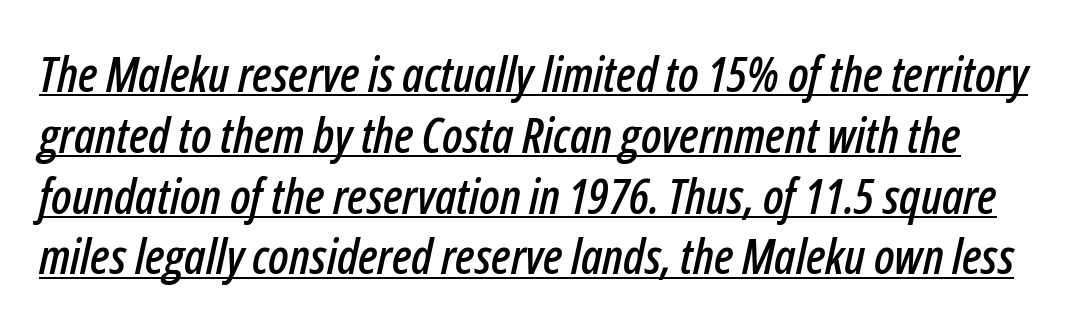
Q: Is the text italic (slanted)? A: Yes, it leans right by about 12 degrees.
Q: Is the text underlined? A: Yes.
Q: Is the spacing between letters normal or unusually wide? A: Normal.
Q: Width (condensed, normal, or wide)? A: Condensed.
Q: Stroke contrast? A: Low.
Q: x-height? A: Medium.
Q: Monospaced? A: No.
